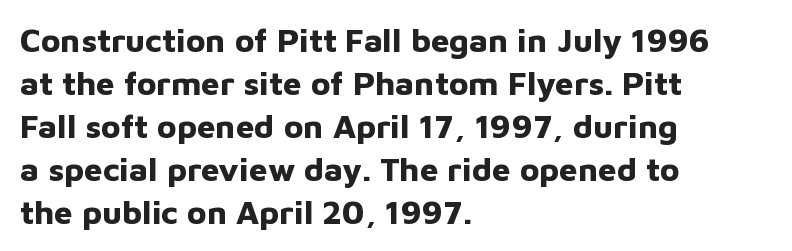
Q: Is the text bold? A: Yes.
Q: Is the text italic (slanted)? A: No, it is upright.
Q: Is the typeface a serif or a sans-serif typeface? A: Sans-serif.
Q: Is the text underlined? A: No.
Q: How is the paragraph aligned? A: Left-aligned.
Q: Is the spacing between letters normal or unusually wide? A: Normal.
Q: Is the spacing between lines tight, normal or loose? A: Normal.
Q: Width (condensed, normal, or wide)? A: Normal.
Q: Stroke contrast? A: Low.
Q: x-height? A: Medium.
Q: Monospaced? A: No.
